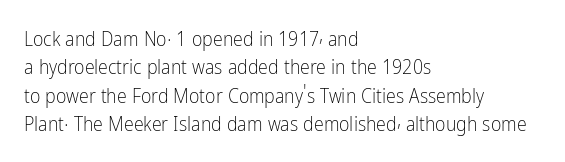
The image shows 20 px text type, upright; set left-aligned, normal line spacing (1.42x), normal letter spacing, not underlined.
